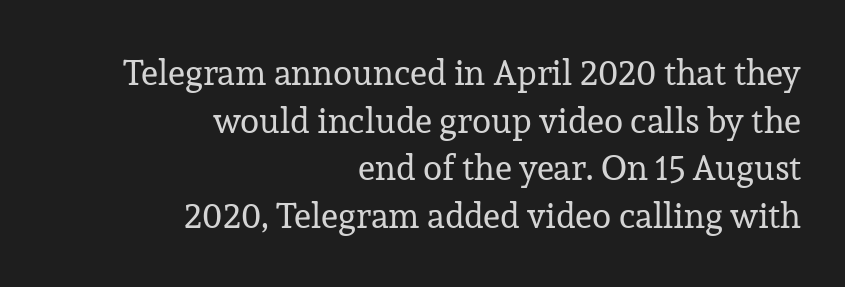
{"serif": "yes", "italic": "no", "bold": "no", "weight": "regular", "width": "normal", "stroke_contrast": "low", "x_height": "medium", "monospaced": "no", "underline": "no", "align": "right", "line_spacing": "normal", "line_spacing_ratio": 1.36, "letter_spacing": "normal", "letter_spacing_em": 0.0, "glyph_px": 35}
